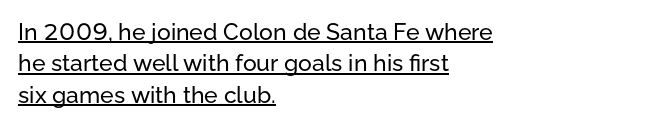
You can tell it's not italic because the verticals are truly vertical. The lines in this sample share a left origin and differ only in where they stop. Underline: present. Evenly set lines give the paragraph a standard silhouette. Characters follow at the spacing the type designer built in.
